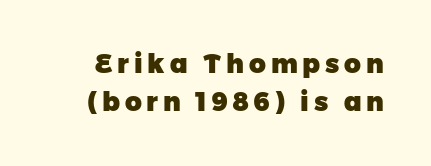
Successive baselines arrive at the customary interval. The area under the type is left untouched. These lines carry a lot of weight — the face is fully bold.
